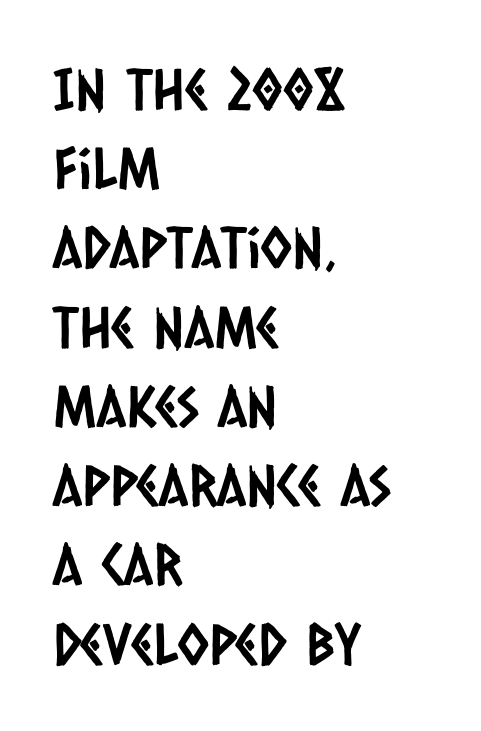
{"serif": "no", "width": "condensed", "stroke_contrast": "low", "x_height": "large", "monospaced": "no", "underline": "no", "align": "left", "line_spacing": "normal", "line_spacing_ratio": 1.39, "letter_spacing": "normal", "letter_spacing_em": 0.0, "glyph_px": 57}
